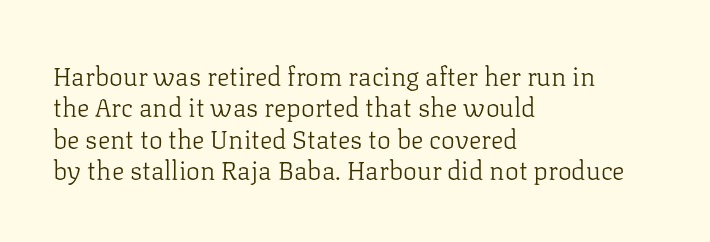
{"italic": "no", "bold": "no", "underline": "no", "align": "left", "line_spacing_ratio": 1.21, "letter_spacing": "normal", "letter_spacing_em": 0.0, "glyph_px": 26}
